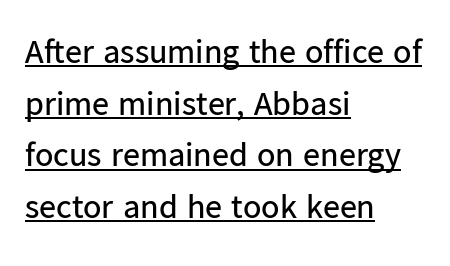
Q: Is the text bold? A: No.
Q: Is the text italic (slanted)? A: No, it is upright.
Q: Is the typeface a serif or a sans-serif typeface? A: Sans-serif.
Q: Is the text underlined? A: Yes.
Q: How is the paragraph aligned? A: Left-aligned.
Q: Is the spacing between letters normal or unusually wide? A: Normal.
Q: Is the spacing between lines tight, normal or loose? A: Normal.
Q: Width (condensed, normal, or wide)? A: Normal.
Q: Stroke contrast? A: Low.
Q: x-height? A: Medium.
Q: Monospaced? A: No.
